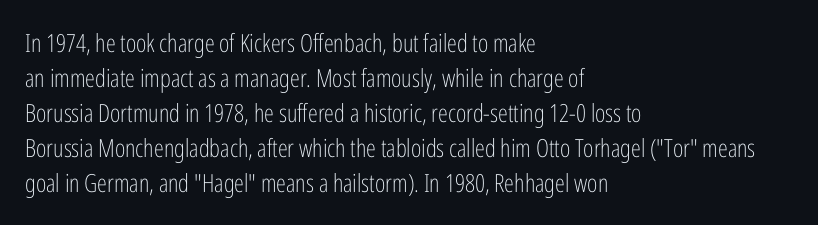
Nobody drew a line under any word here. The passage is arranged the way most books set body copy — flush left. Is the stroke heavy? The answer is a plain regular-or-lighter. Nobody touched the tracking dial on this one. A roman cut, with each character standing at attention. The space between consecutive lines is moderate.
